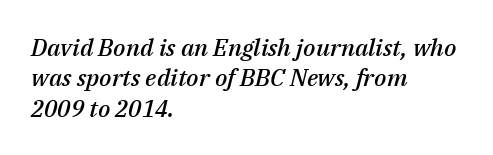
{"italic": "yes", "lean": "right", "slant_degrees": 14, "bold": "semi", "underline": "no", "align": "left", "line_spacing": "normal", "line_spacing_ratio": 1.27, "letter_spacing": "normal", "letter_spacing_em": 0.0, "glyph_px": 24}
